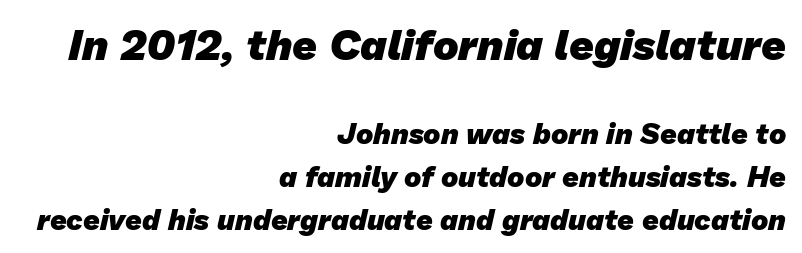
Q: Is the text bold? A: Yes.
Q: Is the typeface a serif or a sans-serif typeface? A: Sans-serif.
Q: Is the text underlined? A: No.
Q: How is the paragraph aligned? A: Right-aligned.
Q: Is the spacing between letters normal or unusually wide? A: Normal.
Q: Is the spacing between lines tight, normal or loose? A: Normal.
Q: Which block of text is set in a larger size, the first (top) or the second (bottom)? A: The first (top) one.
Q: Width (condensed, normal, or wide)? A: Normal.
Q: Stroke contrast? A: Low.
Q: x-height? A: Medium.
Q: Monospaced? A: No.
